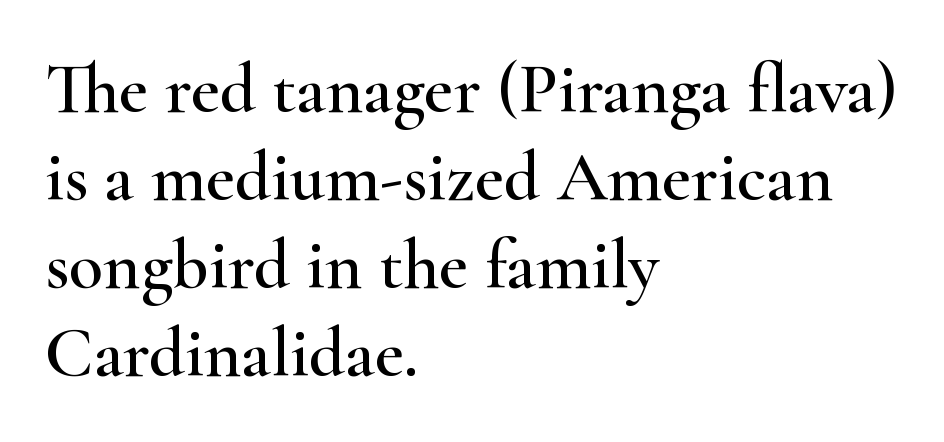
Q: Is the text italic (slanted)? A: No, it is upright.
Q: Is the typeface a serif or a sans-serif typeface? A: Serif.
Q: Is the text underlined? A: No.
Q: How is the paragraph aligned? A: Left-aligned.
Q: Is the spacing between letters normal or unusually wide? A: Normal.
Q: Width (condensed, normal, or wide)? A: Wide.
Q: Stroke contrast? A: High.
Q: x-height? A: Small.
Q: Monospaced? A: No.
